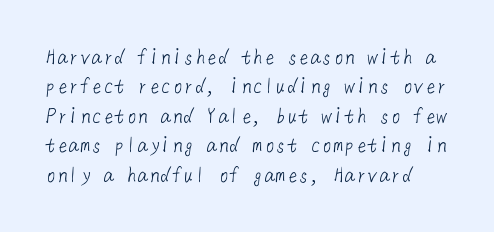
The image shows 23 px text type; set normal line spacing (1.28x), normal letter spacing, not underlined.
